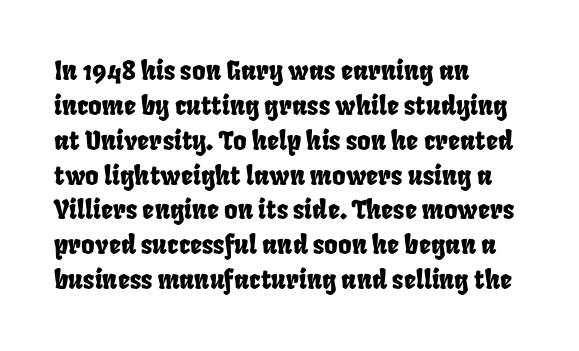
{"underline": "no", "align": "left", "line_spacing": "normal", "line_spacing_ratio": 1.34, "letter_spacing": "normal", "letter_spacing_em": 0.0, "glyph_px": 26}
